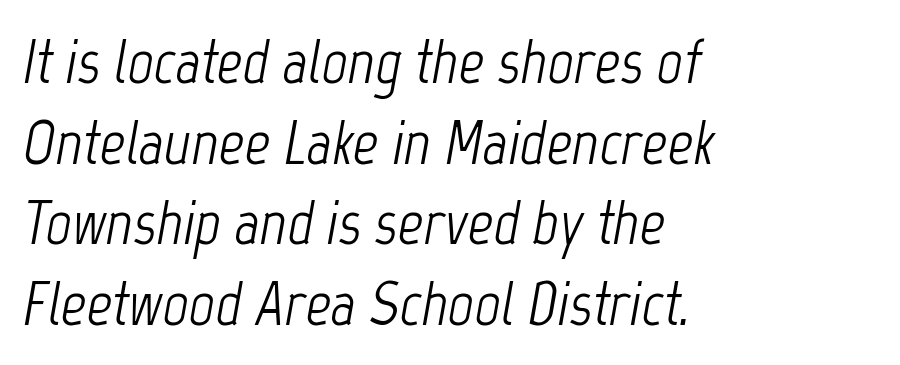
Beneath every word, the page is bare. The font sits on the lighter half of the weight spectrum, regular included. The letterforms sit shoulder to shoulder at normal distance. Regular leading. If you drew a ruler down the left edge, every line would touch it. The axis of the letterforms is tilted away from vertical.
